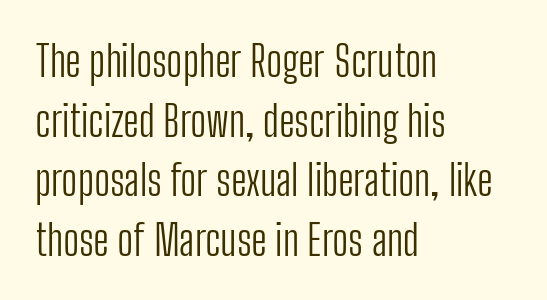
The image shows 42 px light, condensed sans-serif type, upright; set left-aligned, normal line spacing (1.42x), normal letter spacing, not underlined; low stroke contrast and a medium x-height.
